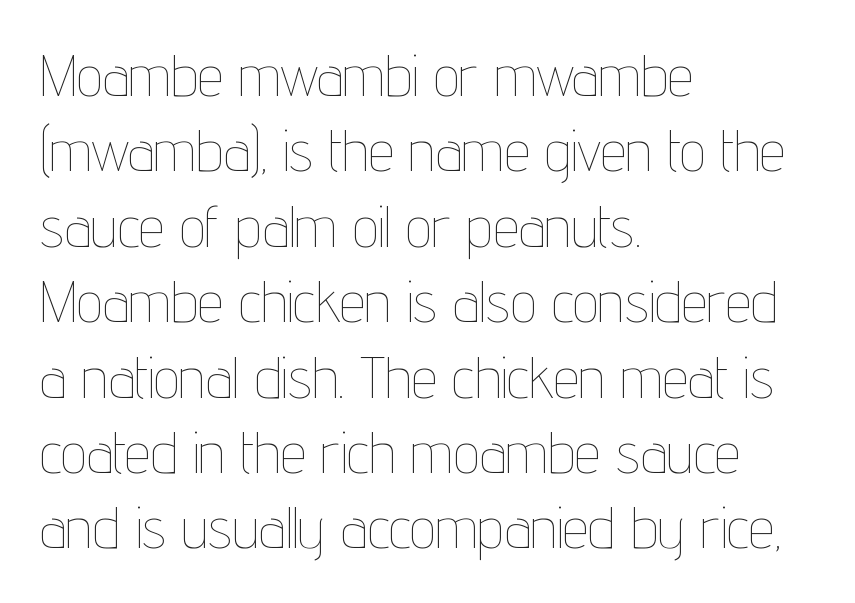
This rendering uses left alignment, leaving the right contour irregular. Spacing between characters is what you'd get straight out of the box. The glyphs are unaccompanied by any horizontal stroke below them. Do the letters lean? They stand straight.
